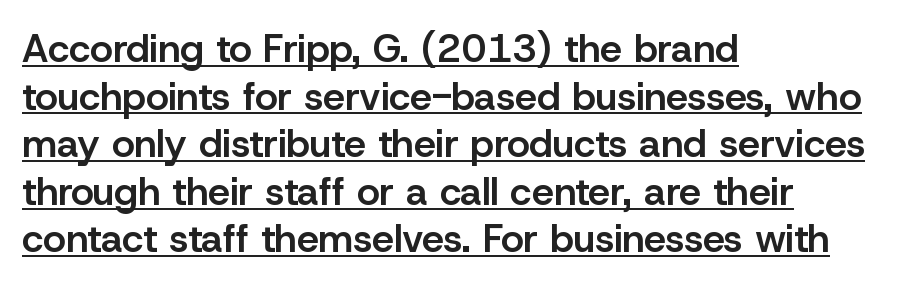
{"serif": "no", "italic": "no", "bold": "semi", "weight": "semibold", "width": "normal", "stroke_contrast": "low", "x_height": "medium", "monospaced": "no", "underline": "yes", "align": "left", "line_spacing_ratio": 1.22, "letter_spacing": "normal", "letter_spacing_em": 0.0, "glyph_px": 39}
